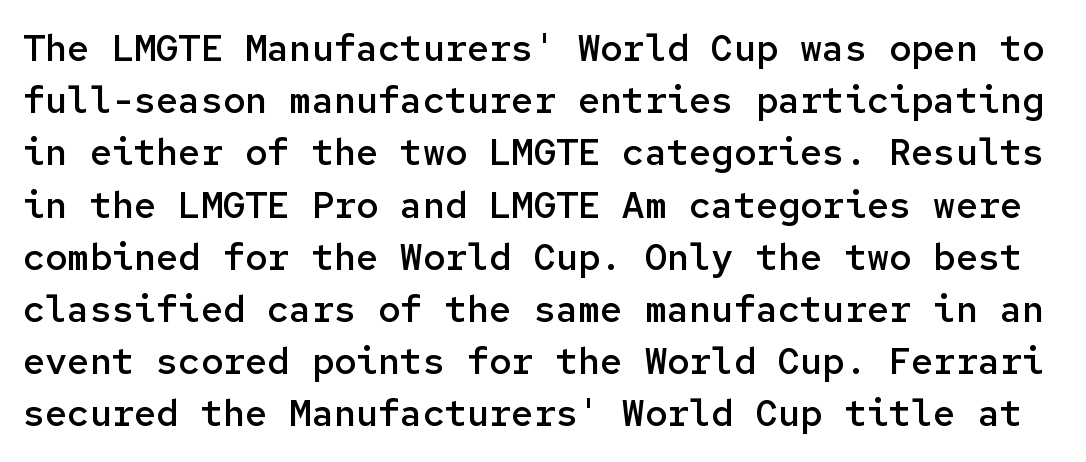
{"serif": "no", "italic": "no", "bold": "semi", "weight": "semibold", "width": "normal", "stroke_contrast": "low", "x_height": "medium", "monospaced": "yes", "underline": "no", "line_spacing": "normal", "line_spacing_ratio": 1.41, "letter_spacing": "normal", "letter_spacing_em": 0.0, "glyph_px": 37}
